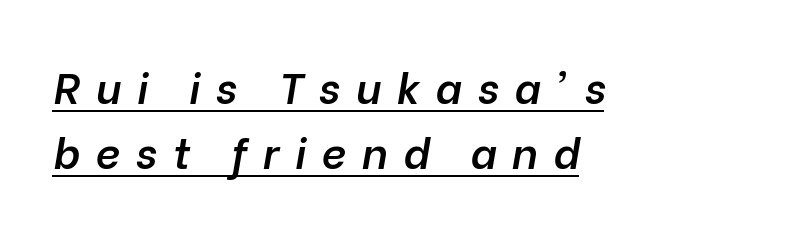
The image shows 43 px semibold type, italic (leaning right); set left-aligned, normal line spacing (1.52x), unusually wide letter spacing (+0.36 em), underlined; low stroke contrast and a medium x-height.
